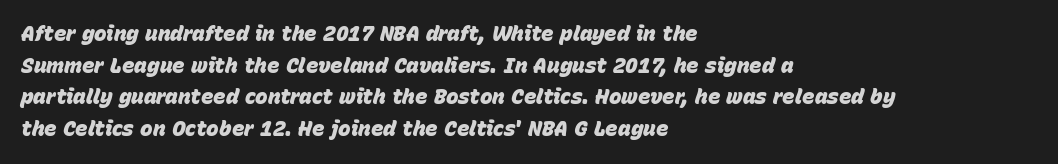
This is oblique type, the kind used for emphasis or titles. Compared with typical body copy, the letter spacing here is the same. Heavy-handed strokes throughout: this text is bold. Visually the block forms a straight wall on the left and a jagged coastline on the right. Summary of vertical rhythm: regular, with standard interline spacing. Rule under the text: the space is simply empty.
